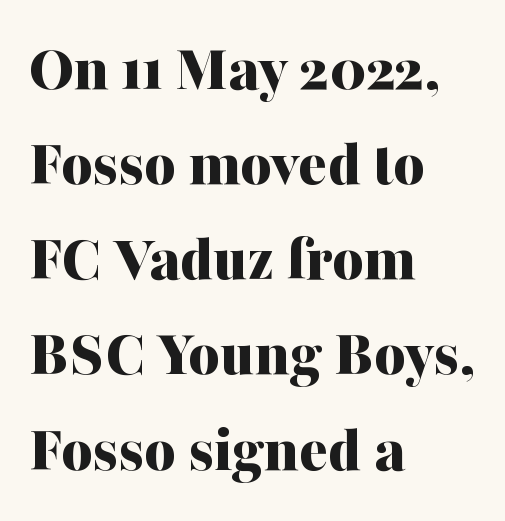
The image shows 67 px bold serif type, upright; set left-aligned, normal line spacing (1.42x), normal letter spacing, not underlined; medium stroke contrast and a medium x-height.
